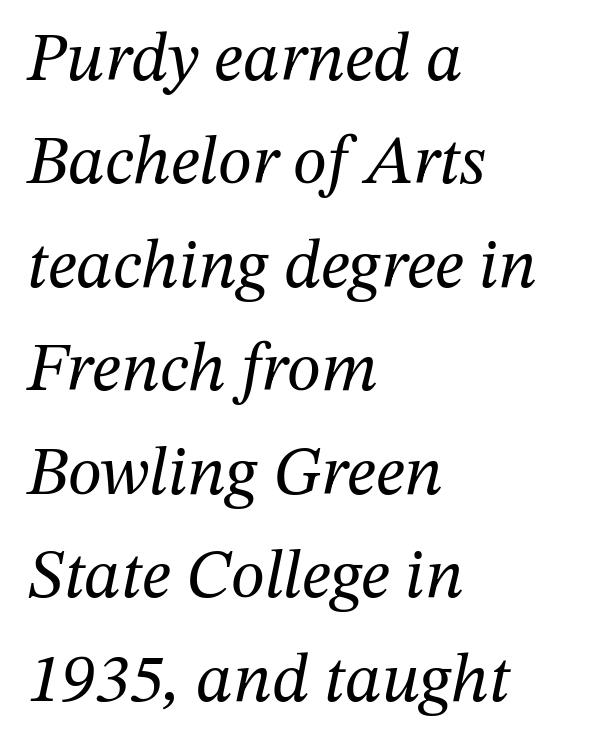
The image shows 69 px regular-weight serif type, italic (leaning right); set left-aligned, normal line spacing (1.5x), normal letter spacing, not underlined; medium stroke contrast and a medium x-height.
